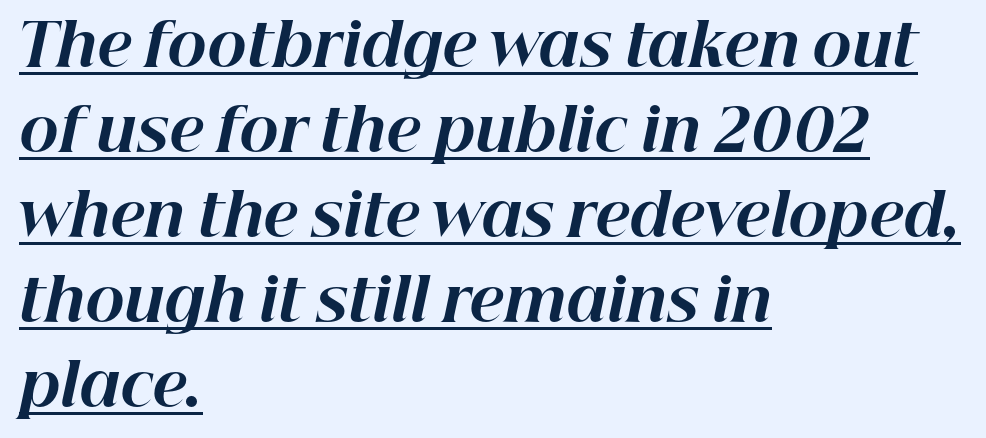
Q: Is the text bold? A: Yes.
Q: Is the text italic (slanted)? A: Yes, it leans right by about 12 degrees.
Q: Is the text underlined? A: Yes.
Q: How is the paragraph aligned? A: Left-aligned.
Q: Is the spacing between letters normal or unusually wide? A: Normal.
Q: Is the spacing between lines tight, normal or loose? A: Normal.
Q: Width (condensed, normal, or wide)? A: Normal.
Q: Stroke contrast? A: High.
Q: x-height? A: Medium.
Q: Monospaced? A: No.
